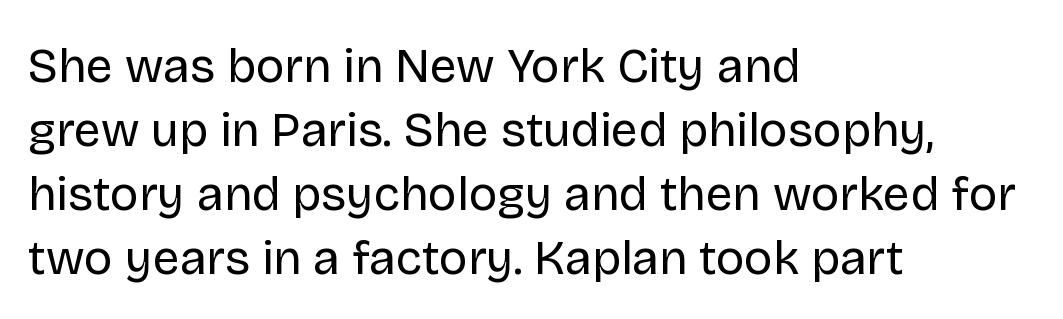
{"serif": "no", "italic": "no", "bold": "no", "weight": "regular", "width": "normal", "stroke_contrast": "low", "x_height": "large", "monospaced": "no", "underline": "no", "align": "left", "line_spacing": "normal", "line_spacing_ratio": 1.33, "letter_spacing": "normal", "letter_spacing_em": 0.0, "glyph_px": 48}
